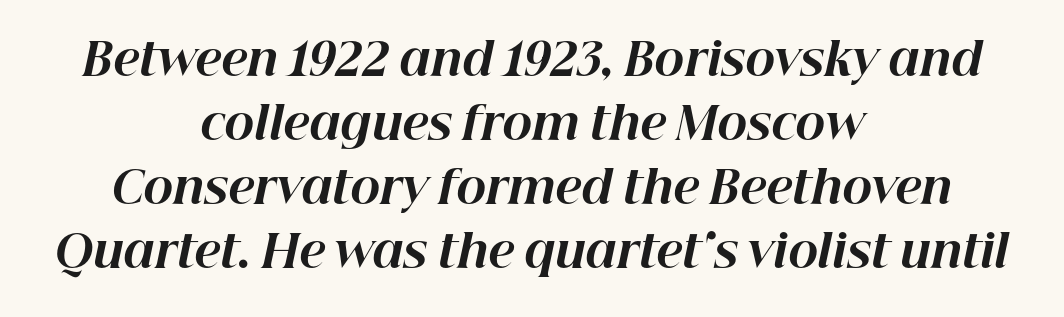
The image shows 45 px bold type, italic (leaning right); set centered, normal line spacing (1.42x), normal letter spacing, not underlined; high stroke contrast and a medium x-height.
